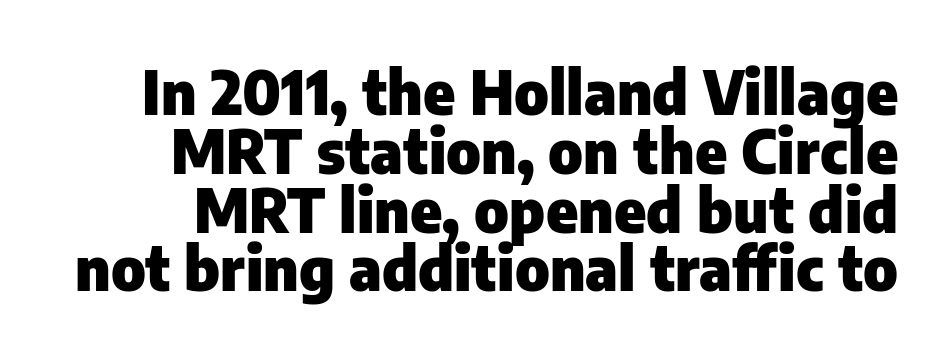
Compared with typical body copy, the letter spacing here is the same. Rule under the text: the space is simply empty. Ascenders rise straight up at ninety degrees. Regarding serifs, this sample does without them.
